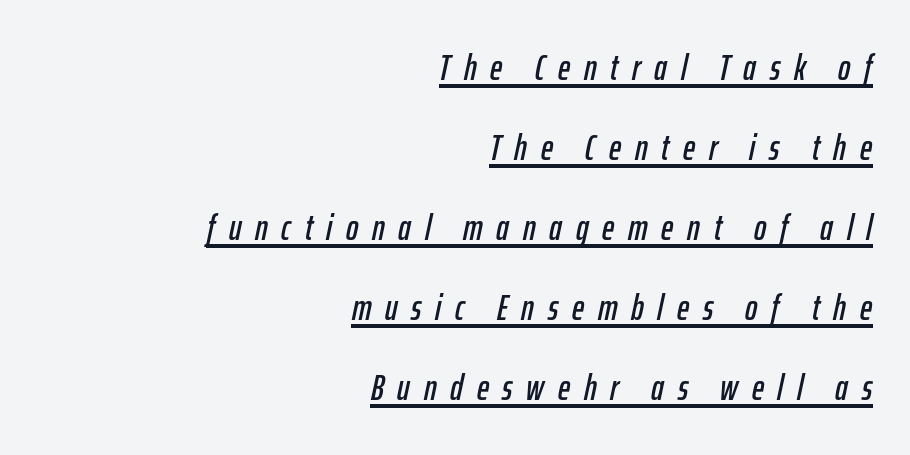
Q: Is the text italic (slanted)? A: Yes, it leans right by about 12 degrees.
Q: Is the text underlined? A: Yes.
Q: How is the paragraph aligned? A: Right-aligned.
Q: Is the spacing between letters normal or unusually wide? A: Unusually wide.
Q: Is the spacing between lines tight, normal or loose? A: Loose.
Q: Width (condensed, normal, or wide)? A: Condensed.
Q: Stroke contrast? A: Low.
Q: x-height? A: Medium.
Q: Monospaced? A: No.
